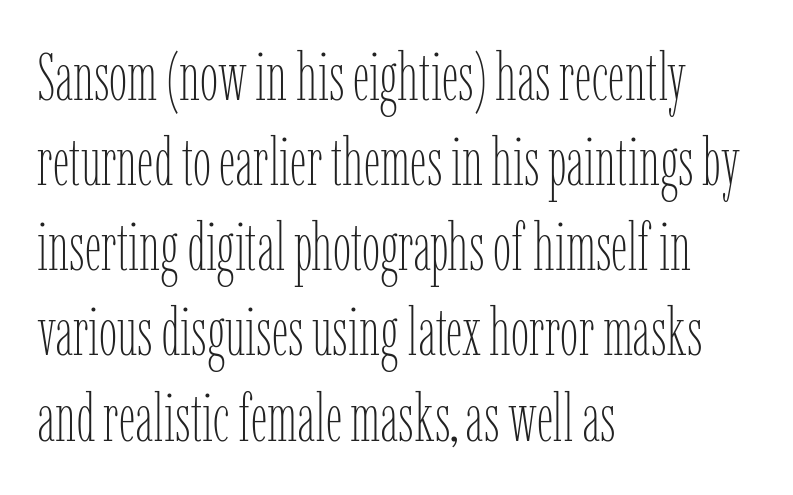
Standard letterfit; no display-style spreading of the glyphs. A typesetter would call this proportional, since set widths differ per character. Descender tails drop into unmarked territory. The lettering holds an erect, upright posture throughout.
